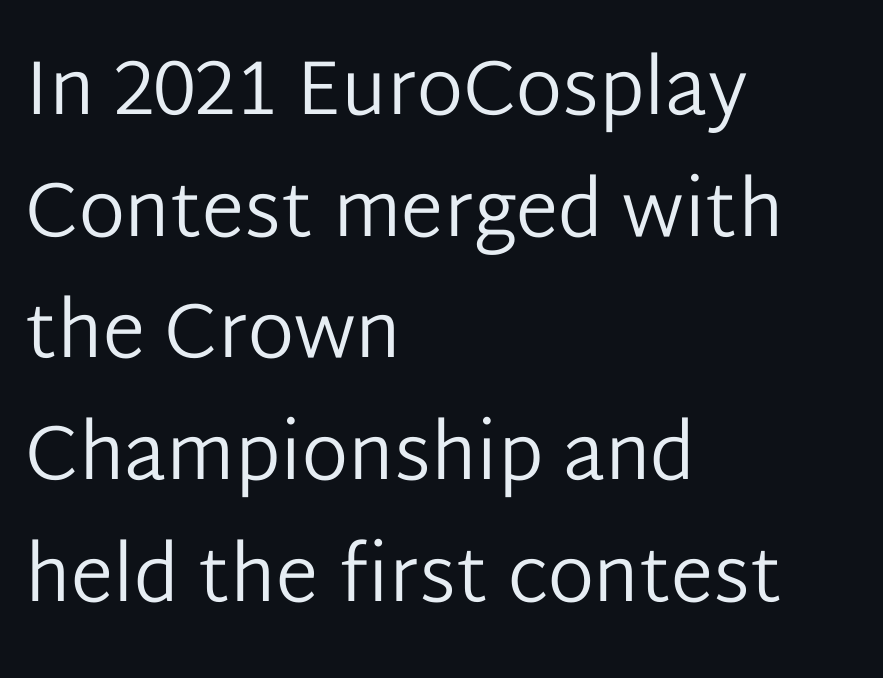
{"serif": "no", "italic": "no", "bold": "no", "weight": "regular", "width": "normal", "stroke_contrast": "low", "x_height": "medium", "monospaced": "no", "underline": "no", "align": "left", "line_spacing": "normal", "line_spacing_ratio": 1.58, "letter_spacing": "normal", "letter_spacing_em": 0.0, "glyph_px": 77}
